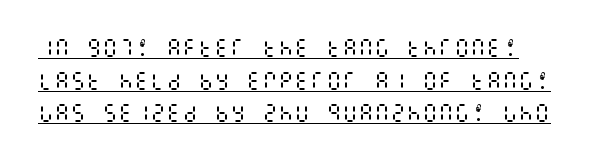
Q: Is the text bold? A: No.
Q: Is the text italic (slanted)? A: No, it is upright.
Q: Is the text underlined? A: Yes.
Q: Is the spacing between letters normal or unusually wide? A: Normal.
Q: Is the spacing between lines tight, normal or loose? A: Normal.
